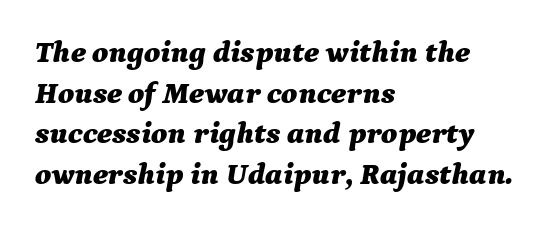
Q: Is the text bold? A: Yes.
Q: Is the text italic (slanted)? A: Yes, it leans right by about 9 degrees.
Q: Is the text underlined? A: No.
Q: How is the paragraph aligned? A: Left-aligned.
Q: Is the spacing between letters normal or unusually wide? A: Normal.
Q: Is the spacing between lines tight, normal or loose? A: Normal.
Q: Width (condensed, normal, or wide)? A: Normal.
Q: Stroke contrast? A: Medium.
Q: x-height? A: Medium.
Q: Monospaced? A: No.
